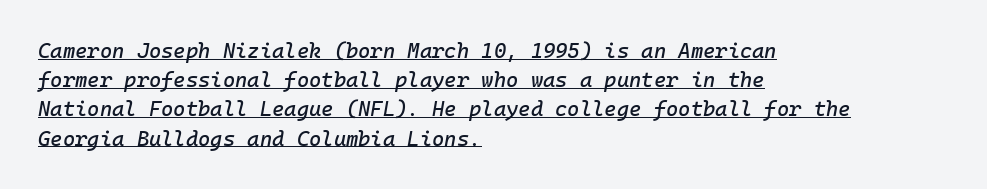
Each line starts at the same left margin while the right side varies. Check the space under the baseline: a stroke is drawn there. Compared with typical body copy, the letter spacing here is the same. The lettering tilts uniformly, giving the passage an italic look. Students, observe: this is what conventionally led text looks like.
